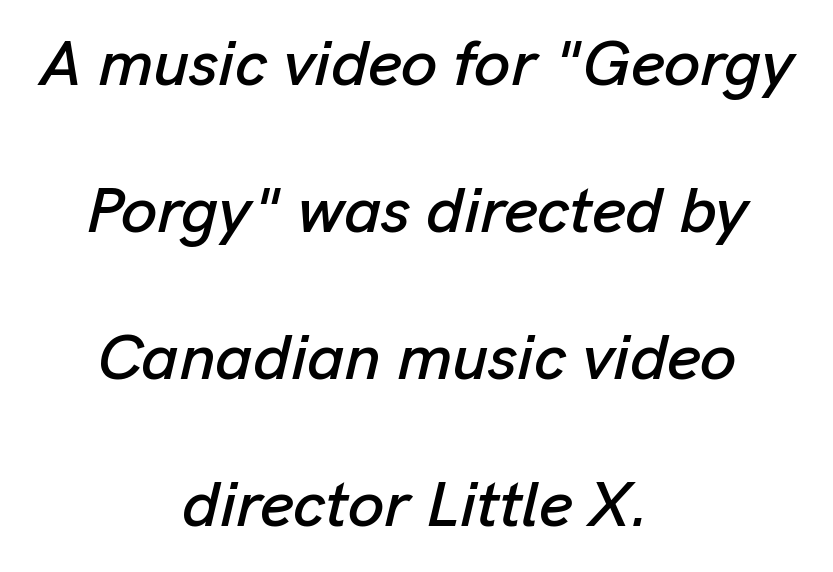
The text block is weighted toward neither margin, spreading evenly from the middle. These lines keep a tight, regular rhythm from letter to letter. The area under the type is left untouched. This block would shrink considerably if given ordinary leading; it's expanded now. Each letter keeps its own natural width here, so spacing adapts to shape.
